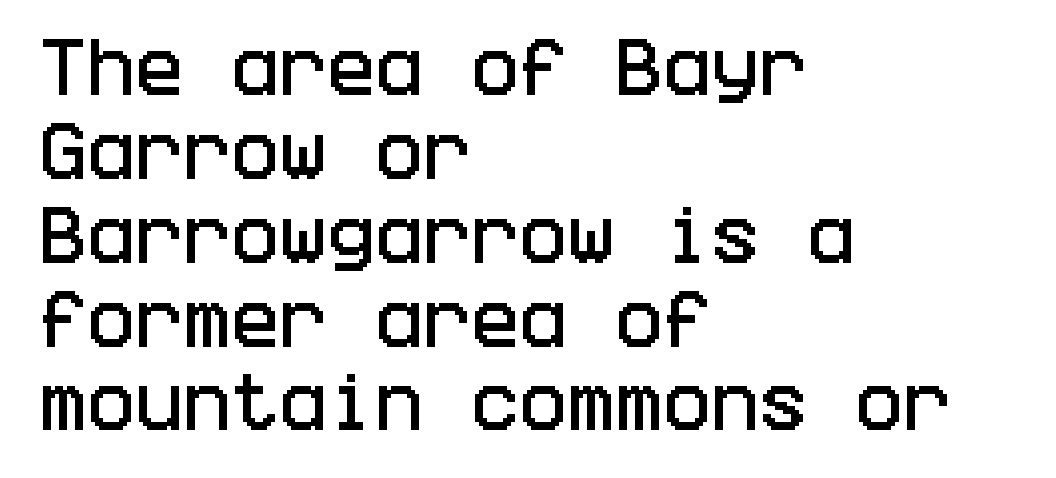
These lines were composed using upright roman letters. Alignment: flush left. Nobody touched the tracking dial on this one. Letterform terminals end flat and unadorned throughout the passage. Plain, unruled lines of type. The rendering uses a moderate line-height, typical for paragraphs.
